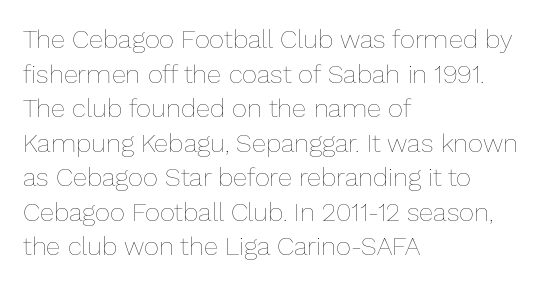
{"italic": "no", "bold": "no", "underline": "no", "align": "left", "line_spacing": "normal", "line_spacing_ratio": 1.33, "letter_spacing": "normal", "letter_spacing_em": 0.0, "glyph_px": 26}
